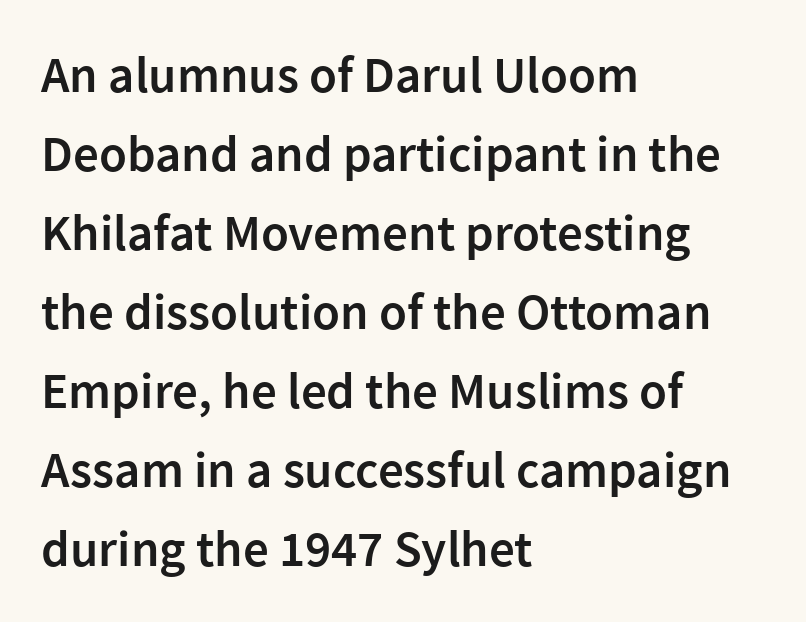
The image shows 51 px semibold sans-serif type, upright; set left-aligned, normal line spacing (1.55x), normal letter spacing, not underlined; low stroke contrast and a medium x-height.
